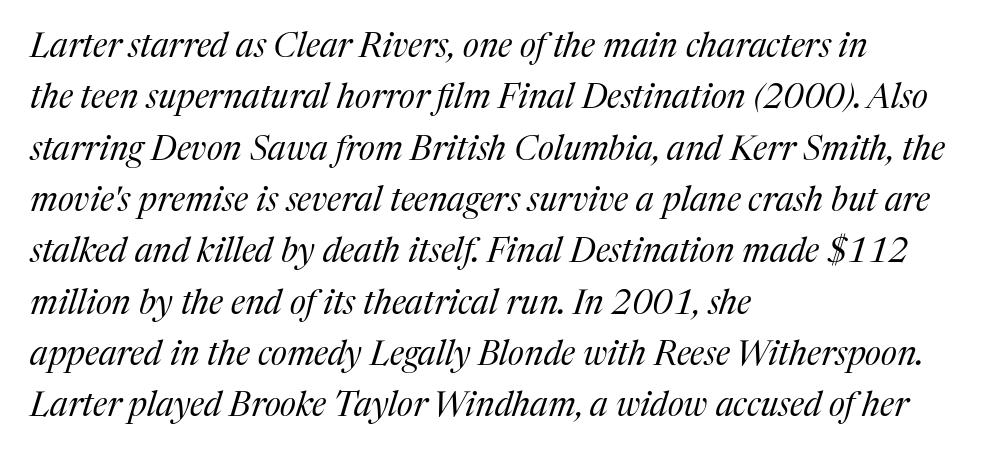
Q: Is the text bold? A: No.
Q: Is the text italic (slanted)? A: Yes, it leans right by about 17 degrees.
Q: Is the typeface a serif or a sans-serif typeface? A: Serif.
Q: Is the text underlined? A: No.
Q: How is the paragraph aligned? A: Left-aligned.
Q: Is the spacing between letters normal or unusually wide? A: Normal.
Q: Is the spacing between lines tight, normal or loose? A: Normal.
Q: Width (condensed, normal, or wide)? A: Normal.
Q: Stroke contrast? A: Medium.
Q: x-height? A: Medium.
Q: Monospaced? A: No.
